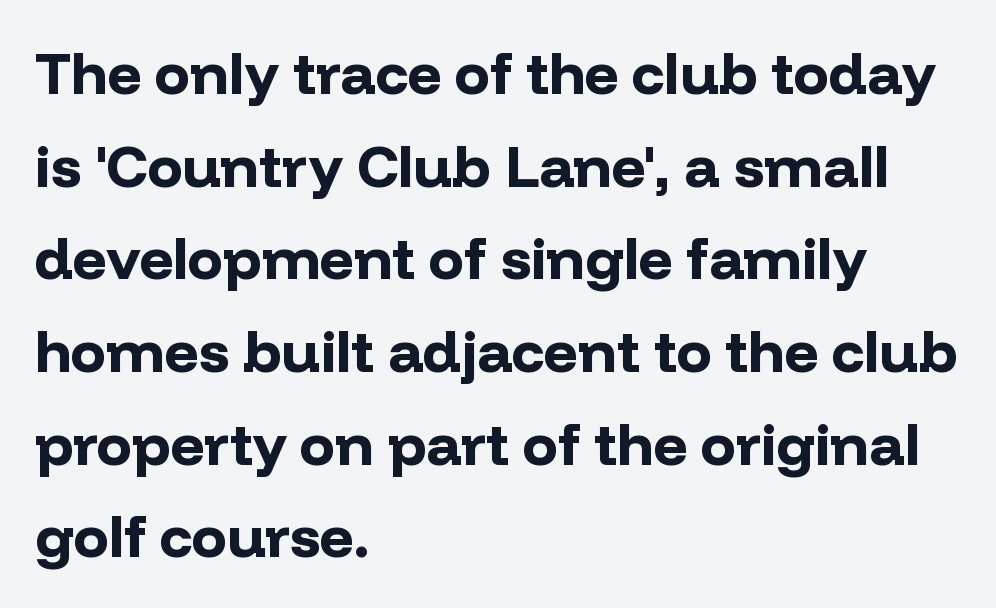
{"serif": "no", "italic": "no", "bold": "yes", "weight": "bold", "width": "normal", "stroke_contrast": "low", "x_height": "medium", "monospaced": "no", "underline": "no", "align": "left", "line_spacing": "normal", "line_spacing_ratio": 1.57, "letter_spacing": "normal", "letter_spacing_em": 0.0, "glyph_px": 59}
